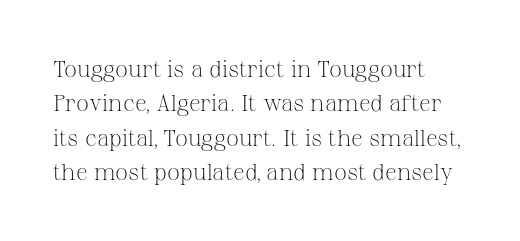
Q: Is the text bold? A: No.
Q: Is the text italic (slanted)? A: No, it is upright.
Q: Is the text underlined? A: No.
Q: How is the paragraph aligned? A: Left-aligned.
Q: Is the spacing between letters normal or unusually wide? A: Normal.
Q: Is the spacing between lines tight, normal or loose? A: Normal.
